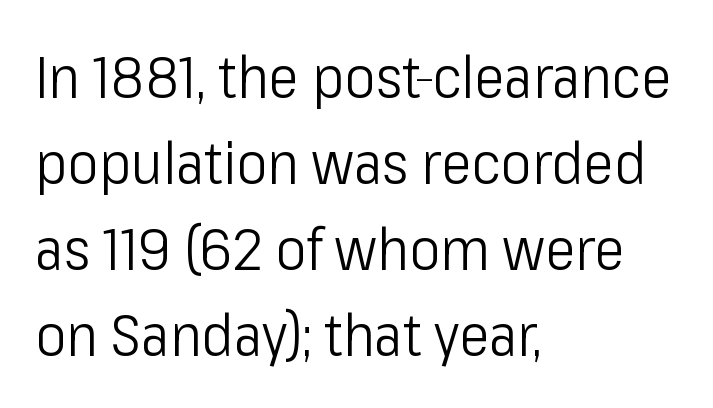
The image shows 58 px light, condensed sans-serif type, upright; set left-aligned, normal line spacing (1.48x), normal letter spacing, not underlined; low stroke contrast and a medium x-height.
